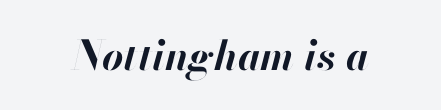
The glyphs look as if they've been sheared to an angle. The letterforms sit shoulder to shoulder at normal distance. Looks like regular typesetting: each glyph gets only the width it needs. Only glyphs here, with clear space below each row. The rendering uses a bold face; every stroke is thick and dark.
